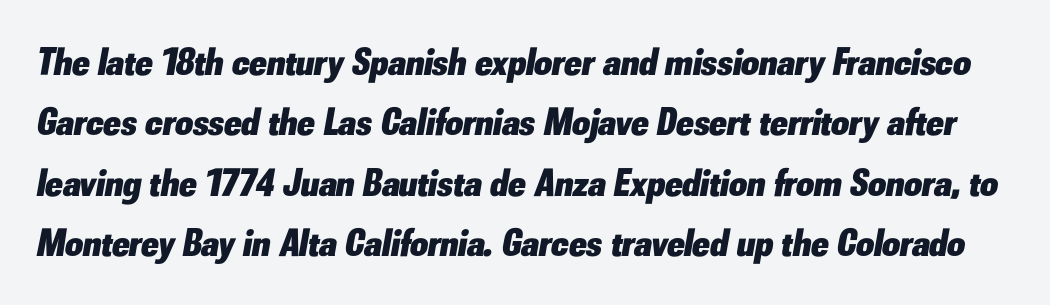
{"italic": "yes", "lean": "right", "slant_degrees": 10, "bold": "yes", "weight": "heavy", "width": "normal", "stroke_contrast": "low", "x_height": "small", "monospaced": "no", "underline": "no", "line_spacing": "normal", "line_spacing_ratio": 1.55, "letter_spacing": "normal", "letter_spacing_em": 0.0, "glyph_px": 39}
